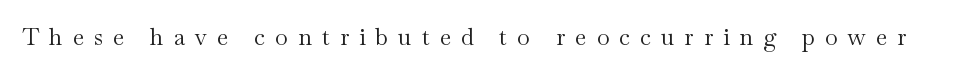
The image shows 23 px text type, upright; set unusually wide letter spacing (+0.44 em), not underlined.
